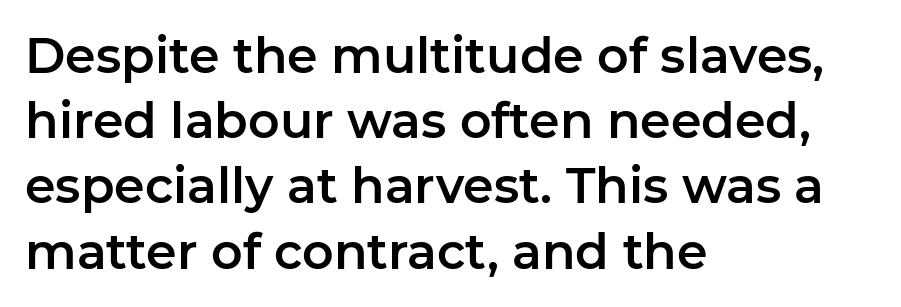
The image shows 49 px sans-serif type, upright; set left-aligned, normal line spacing (1.33x), normal letter spacing, not underlined; low stroke contrast and a medium x-height.
